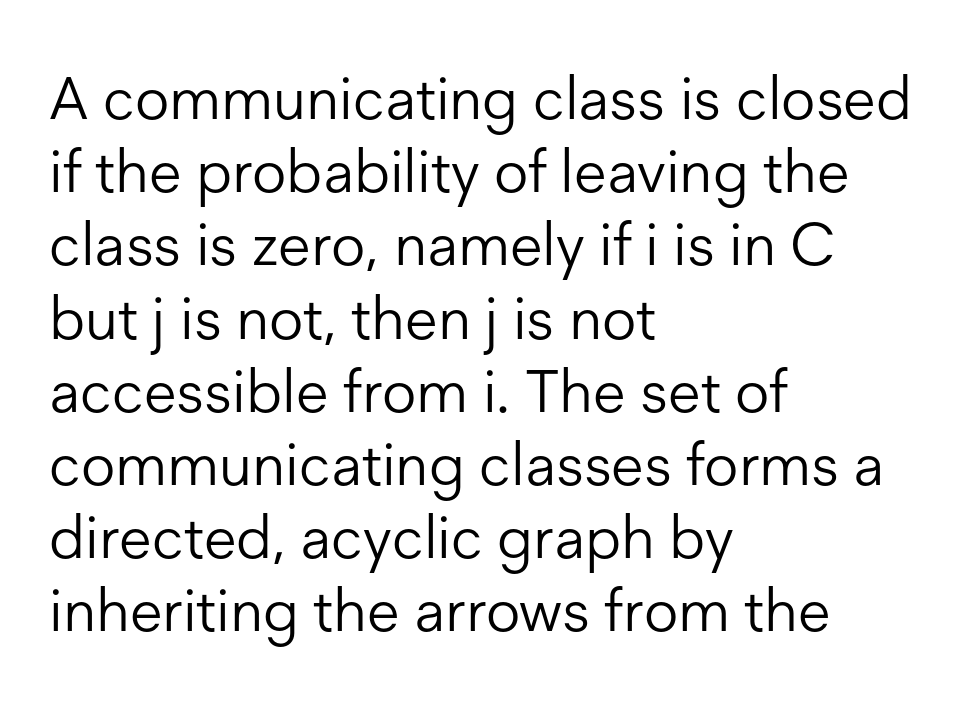
{"serif": "no", "italic": "no", "bold": "no", "weight": "light", "width": "normal", "stroke_contrast": "low", "x_height": "medium", "monospaced": "no", "underline": "no", "align": "left", "line_spacing_ratio": 1.22, "letter_spacing": "normal", "letter_spacing_em": 0.0, "glyph_px": 60}
